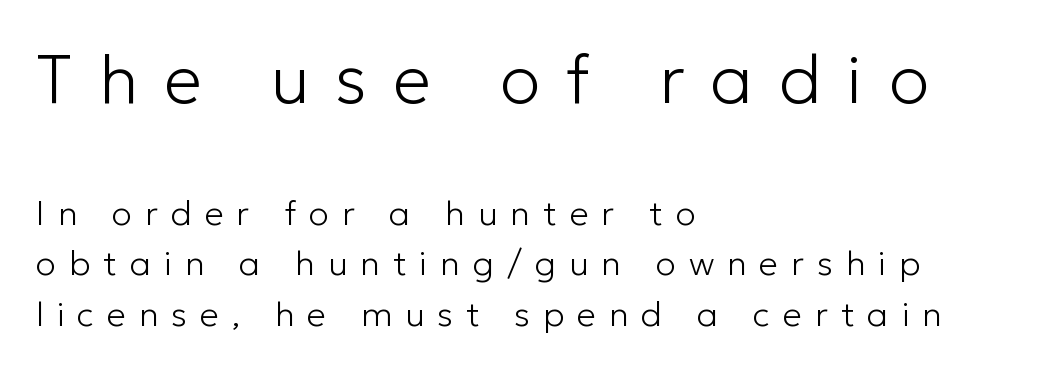
Q: Is the text bold? A: No.
Q: Is the text italic (slanted)? A: No, it is upright.
Q: Is the typeface a serif or a sans-serif typeface? A: Sans-serif.
Q: Is the text underlined? A: No.
Q: How is the paragraph aligned? A: Left-aligned.
Q: Is the spacing between letters normal or unusually wide? A: Unusually wide.
Q: Is the spacing between lines tight, normal or loose? A: Normal.
Q: Which block of text is set in a larger size, the first (top) or the second (bottom)? A: The first (top) one.
Q: Width (condensed, normal, or wide)? A: Normal.
Q: Stroke contrast? A: Low.
Q: x-height? A: Medium.
Q: Monospaced? A: No.
